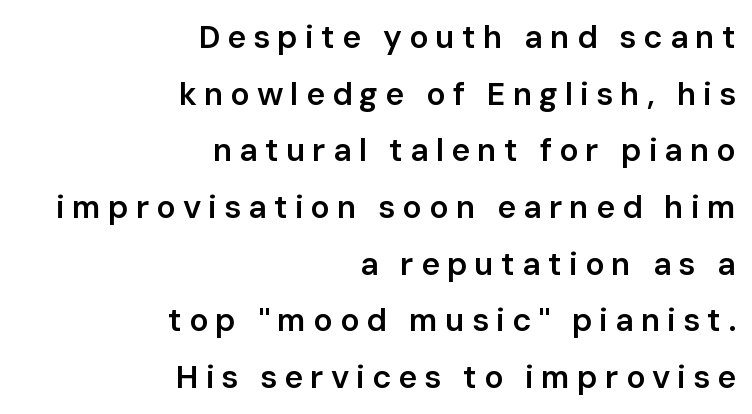
What stands out about the letter spacing? Its width — letters are far apart. A bare baseline throughout the passage. Upright lettering throughout. Each letter keeps its own natural width here, so spacing adapts to shape. A flush-right, rag-left setting is used for this passage. Strokes here are thickened, but only to semibold level.
